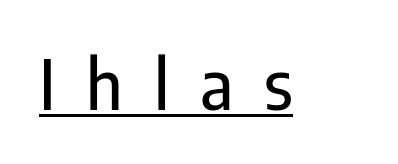
This sample has the flowing, uneven cadence of proportional lettering. Observe the wide spacing: letters keep a clear distance from each other. The text was rendered using a sans face with plain stroke endings. If you drew a line through each stem, it would be perfectly vertical. Like a heading marked for emphasis, these lines bear an underscore.
